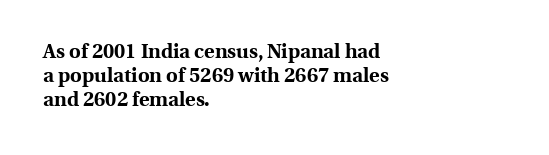
{"italic": "no", "bold": "yes", "underline": "no", "align": "left", "line_spacing_ratio": 1.21, "letter_spacing": "normal", "letter_spacing_em": 0.0, "glyph_px": 20}
